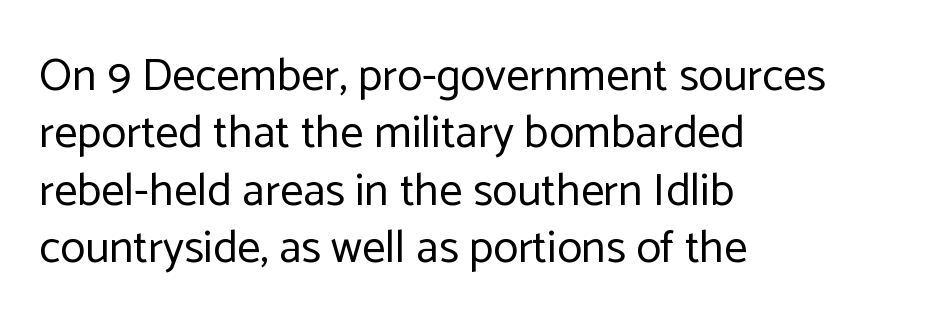
Q: Is the text bold? A: No.
Q: Is the text italic (slanted)? A: No, it is upright.
Q: Is the typeface a serif or a sans-serif typeface? A: Sans-serif.
Q: Is the text underlined? A: No.
Q: How is the paragraph aligned? A: Left-aligned.
Q: Is the spacing between letters normal or unusually wide? A: Normal.
Q: Is the spacing between lines tight, normal or loose? A: Normal.
Q: Width (condensed, normal, or wide)? A: Normal.
Q: Stroke contrast? A: Low.
Q: x-height? A: Medium.
Q: Monospaced? A: No.
